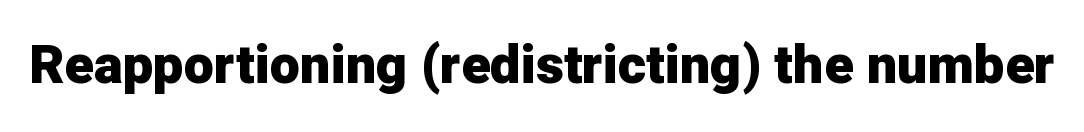
The image shows 54 px heavy sans-serif type, upright; set normal letter spacing, not underlined; low stroke contrast and a medium x-height.
